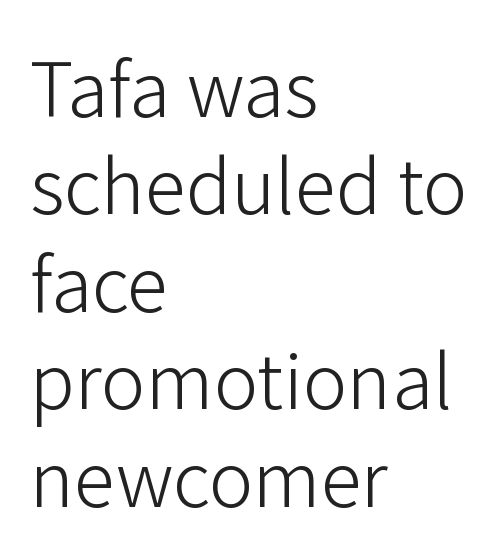
Q: Is the text bold? A: No.
Q: Is the text italic (slanted)? A: No, it is upright.
Q: Is the typeface a serif or a sans-serif typeface? A: Sans-serif.
Q: Is the text underlined? A: No.
Q: How is the paragraph aligned? A: Left-aligned.
Q: Is the spacing between letters normal or unusually wide? A: Normal.
Q: Is the spacing between lines tight, normal or loose? A: Normal.
Q: Width (condensed, normal, or wide)? A: Normal.
Q: Stroke contrast? A: Low.
Q: x-height? A: Medium.
Q: Monospaced? A: No.
